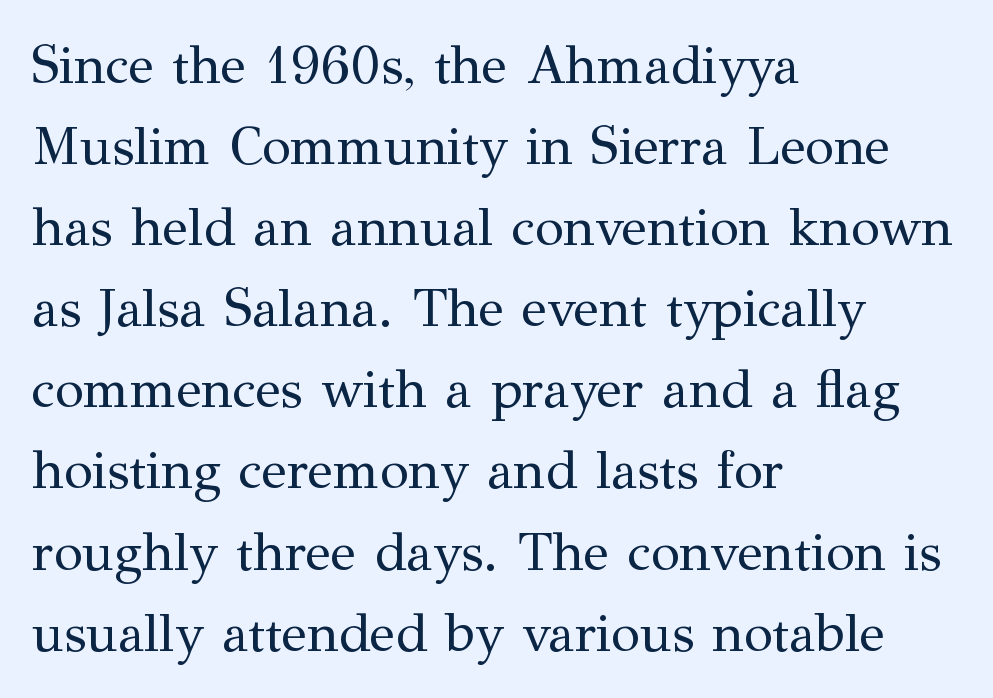
No letter is thick-stroked: the sample isn't bold. This sample has the flowing, uneven cadence of proportional lettering. This rendering features lettering with no underline. The rendering shows small feet on the letterforms — a serif design. The typography opts for an upright posture over an oblique one.
